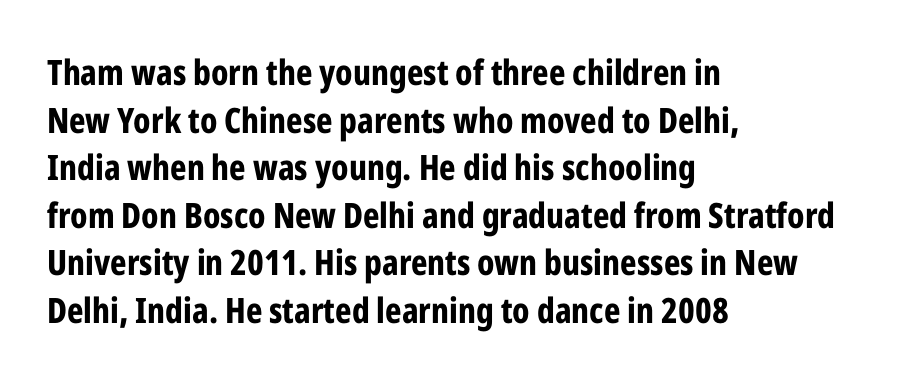
{"serif": "no", "italic": "no", "bold": "yes", "weight": "bold", "width": "condensed", "stroke_contrast": "low", "x_height": "medium", "monospaced": "no", "underline": "no", "align": "left", "line_spacing": "normal", "line_spacing_ratio": 1.36, "letter_spacing": "normal", "letter_spacing_em": 0.0, "glyph_px": 35}
